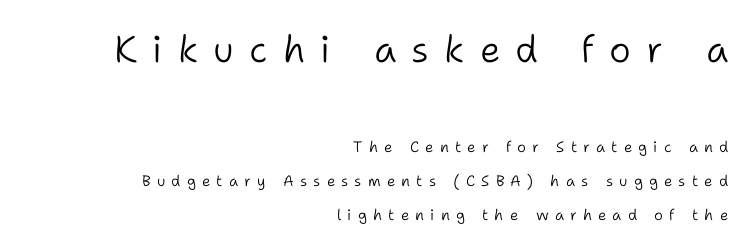
This sample uses an upright cut, with every glyph sitting square on the baseline. Short and long lines alike share a common ending point at right. Stems and bowls with no extra thickness — not bold. Do the characters align in a grid? No, the font is proportional. Which of the two is more prominent by size? The first, at the top.
